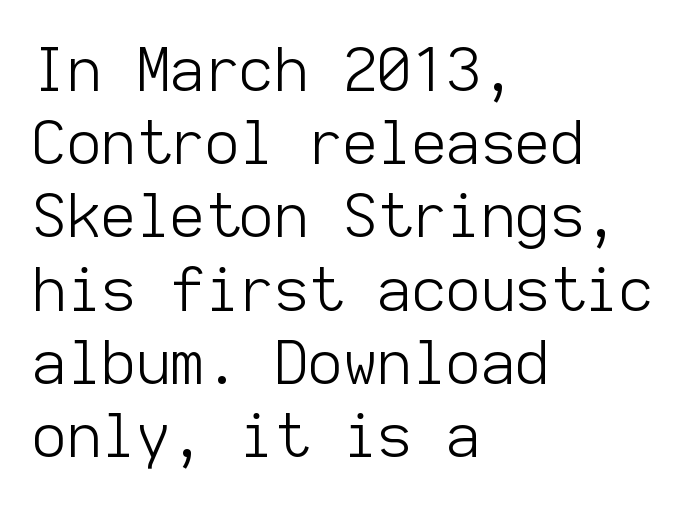
The image shows 60 px light sans-serif type, upright, monospaced; set left-aligned, line spacing 1.22x, normal letter spacing, not underlined; low stroke contrast and a medium x-height.
